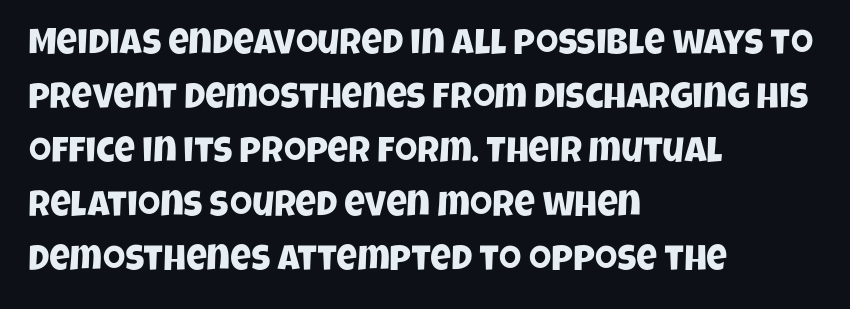
The paragraph has a hard left edge and a soft right edge. The rendering uses a moderate line-height, typical for paragraphs. This sample uses a sans-serif face. You could not count columns in this text — the font is proportionally spaced. The face used here is rendered with its standard letterfit.
